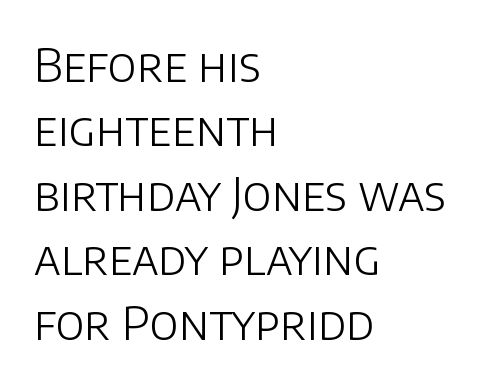
Q: Is the text bold? A: No.
Q: Is the text italic (slanted)? A: No, it is upright.
Q: Is the typeface a serif or a sans-serif typeface? A: Sans-serif.
Q: Is the text underlined? A: No.
Q: How is the paragraph aligned? A: Left-aligned.
Q: Is the spacing between letters normal or unusually wide? A: Normal.
Q: Is the spacing between lines tight, normal or loose? A: Normal.
Q: Width (condensed, normal, or wide)? A: Normal.
Q: Stroke contrast? A: Low.
Q: x-height? A: Large.
Q: Monospaced? A: No.
